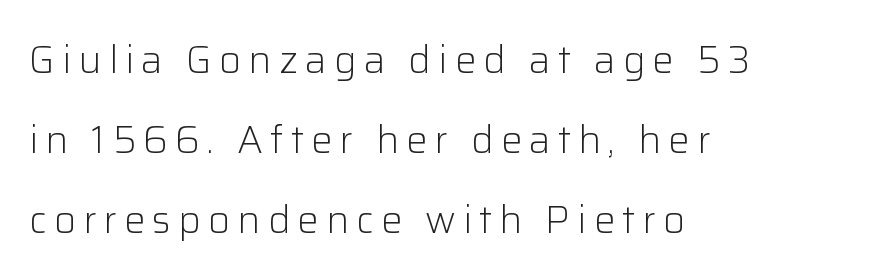
Q: Is the text bold? A: No.
Q: Is the text italic (slanted)? A: No, it is upright.
Q: Is the typeface a serif or a sans-serif typeface? A: Sans-serif.
Q: Is the text underlined? A: No.
Q: How is the paragraph aligned? A: Left-aligned.
Q: Is the spacing between lines tight, normal or loose? A: Loose.
Q: Width (condensed, normal, or wide)? A: Normal.
Q: Stroke contrast? A: Low.
Q: x-height? A: Medium.
Q: Monospaced? A: No.
